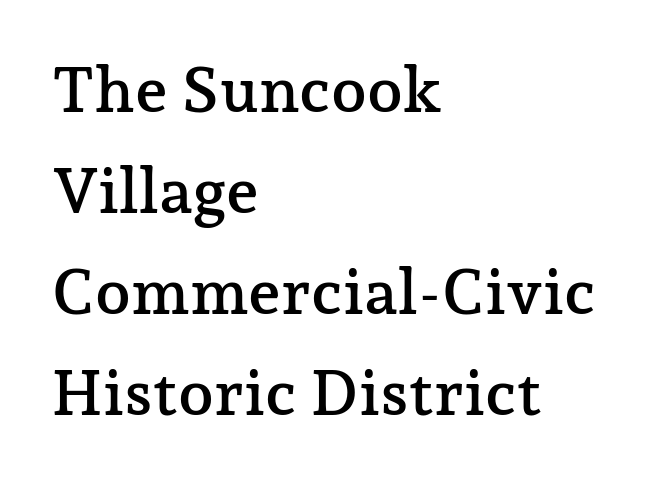
Q: Is the text italic (slanted)? A: No, it is upright.
Q: Is the typeface a serif or a sans-serif typeface? A: Serif.
Q: Is the text underlined? A: No.
Q: How is the paragraph aligned? A: Left-aligned.
Q: Is the spacing between letters normal or unusually wide? A: Normal.
Q: Is the spacing between lines tight, normal or loose? A: Normal.
Q: Width (condensed, normal, or wide)? A: Normal.
Q: Stroke contrast? A: Low.
Q: x-height? A: Medium.
Q: Monospaced? A: No.
